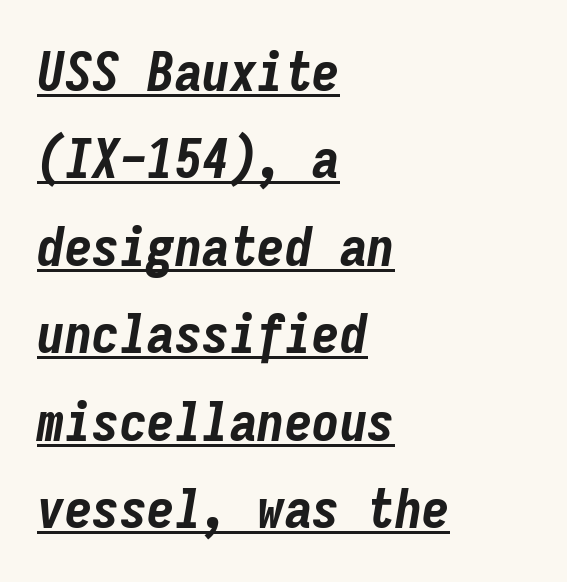
{"italic": "yes", "lean": "right", "slant_degrees": 9, "bold": "yes", "weight": "bold", "width": "condensed", "stroke_contrast": "low", "x_height": "medium", "monospaced": "yes", "underline": "yes", "align": "left", "line_spacing": "normal", "line_spacing_ratio": 1.59, "letter_spacing": "normal", "letter_spacing_em": 0.0, "glyph_px": 55}
